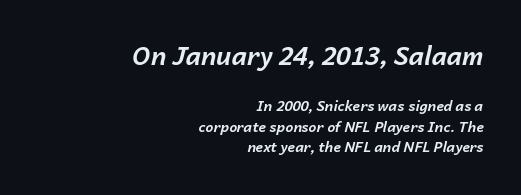
Q: Is the text bold? A: Yes.
Q: Is the text italic (slanted)? A: Yes, it leans right by about 14 degrees.
Q: Is the text underlined? A: No.
Q: How is the paragraph aligned? A: Right-aligned.
Q: Is the spacing between letters normal or unusually wide? A: Normal.
Q: Is the spacing between lines tight, normal or loose? A: Normal.
Q: Which block of text is set in a larger size, the first (top) or the second (bottom)? A: The first (top) one.
